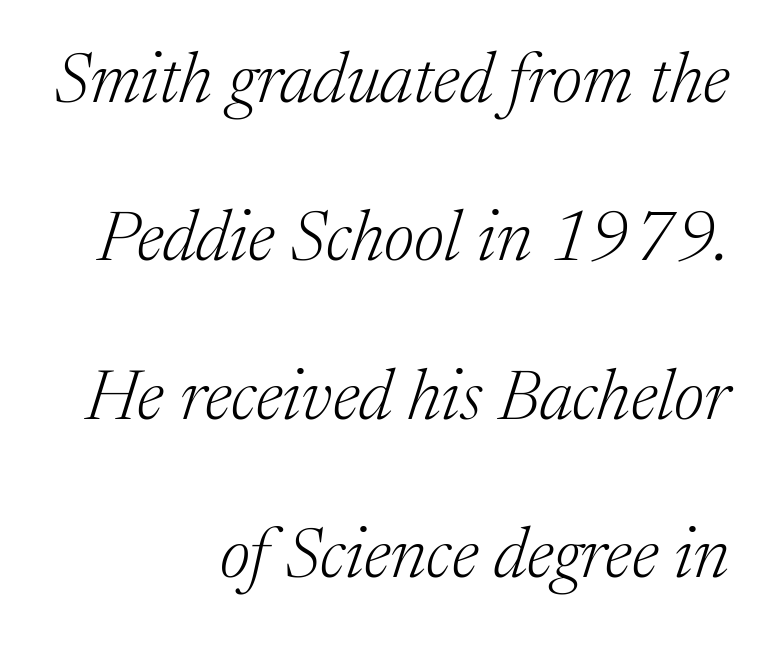
The image shows 71 px light serif type, italic (leaning right); set right-aligned, loose line spacing (2.23x), normal letter spacing, not underlined; medium stroke contrast and a medium x-height.
